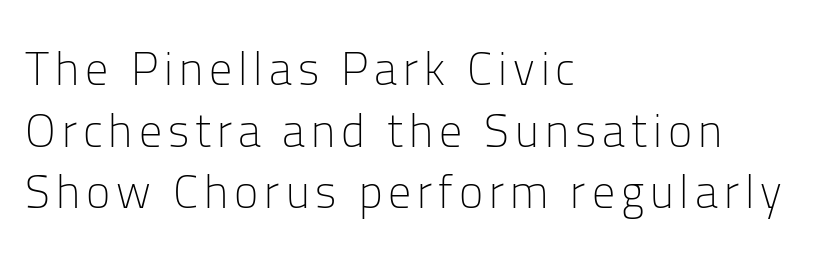
Unlike italic type, these characters show no tilt at all. Reading down the block, your eye returns to a fixed left position each line. Do the characters align in a grid? No, the font is proportional. Are there feet on the stems? There aren't — it's a sans. The zone under the glyphs is completely vacant. Baseline-to-baseline distance is the conventional proportion of letter height.
